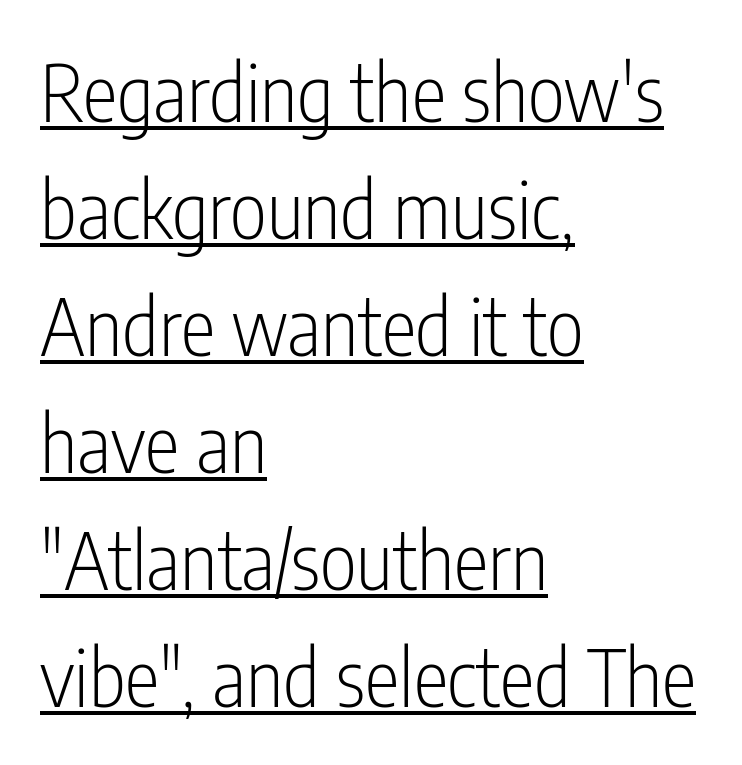
{"serif": "no", "italic": "no", "bold": "no", "weight": "light", "width": "condensed", "stroke_contrast": "low", "x_height": "medium", "monospaced": "no", "underline": "yes", "align": "left", "line_spacing": "normal", "line_spacing_ratio": 1.48, "letter_spacing": "normal", "letter_spacing_em": 0.0, "glyph_px": 79}
